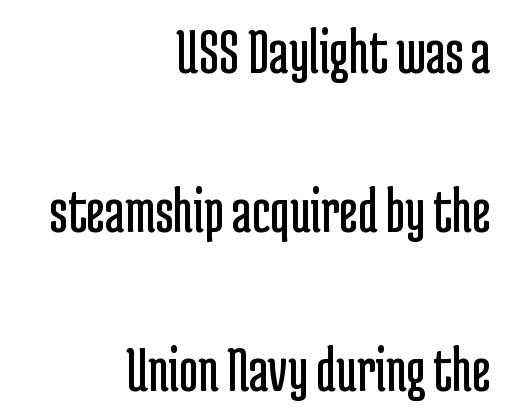
{"serif": "no", "italic": "no", "bold": "no", "weight": "regular", "width": "condensed", "stroke_contrast": "low", "x_height": "medium", "monospaced": "no", "underline": "no", "align": "right", "line_spacing": "loose", "line_spacing_ratio": 2.41, "letter_spacing": "normal", "letter_spacing_em": 0.0, "glyph_px": 66}
